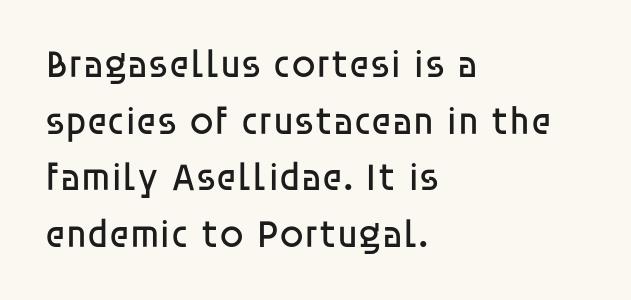
Q: Is the text bold? A: No.
Q: Is the text italic (slanted)? A: No, it is upright.
Q: Is the typeface a serif or a sans-serif typeface? A: Sans-serif.
Q: Is the text underlined? A: No.
Q: How is the paragraph aligned? A: Left-aligned.
Q: Is the spacing between letters normal or unusually wide? A: Normal.
Q: Is the spacing between lines tight, normal or loose? A: Normal.
Q: Width (condensed, normal, or wide)? A: Normal.
Q: Stroke contrast? A: Low.
Q: x-height? A: Large.
Q: Monospaced? A: No.
